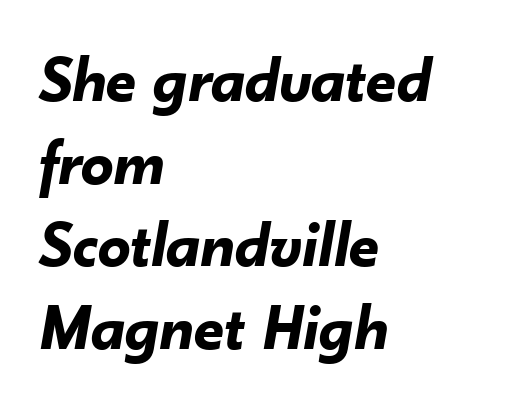
{"italic": "yes", "lean": "right", "slant_degrees": 10, "bold": "yes", "weight": "bold", "width": "normal", "stroke_contrast": "low", "x_height": "small", "monospaced": "no", "underline": "no", "align": "left", "line_spacing": "normal", "line_spacing_ratio": 1.27, "letter_spacing": "normal", "letter_spacing_em": 0.0, "glyph_px": 65}
